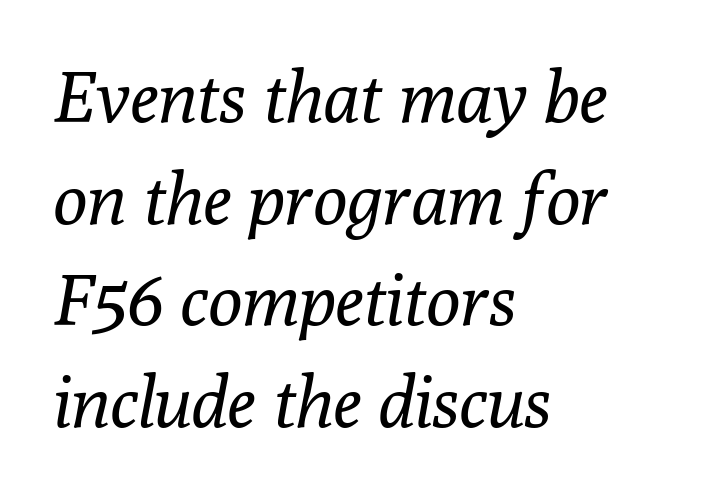
The letters advance in unequal steps, a hallmark of proportional type. These lines stack with their left ends in a neat column. These lines were composed using italics. Is there much room between lines? A standard amount, neither cramped nor airy. These lines keep a tight, regular rhythm from letter to letter. Descender tails drop into unmarked territory.
